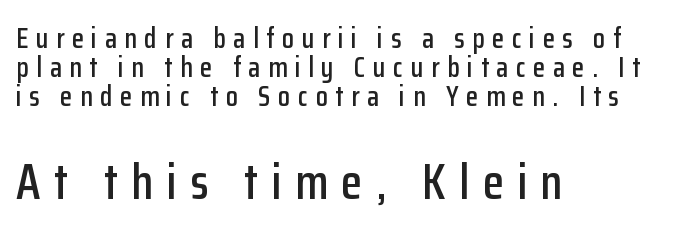
Q: Is the text italic (slanted)? A: No, it is upright.
Q: Is the typeface a serif or a sans-serif typeface? A: Sans-serif.
Q: Is the text underlined? A: No.
Q: How is the paragraph aligned? A: Left-aligned.
Q: Is the spacing between letters normal or unusually wide? A: Unusually wide.
Q: Is the spacing between lines tight, normal or loose? A: Tight.
Q: Which block of text is set in a larger size, the first (top) or the second (bottom)? A: The second (bottom) one.
Q: Width (condensed, normal, or wide)? A: Condensed.
Q: Stroke contrast? A: Low.
Q: x-height? A: Medium.
Q: Monospaced? A: No.
